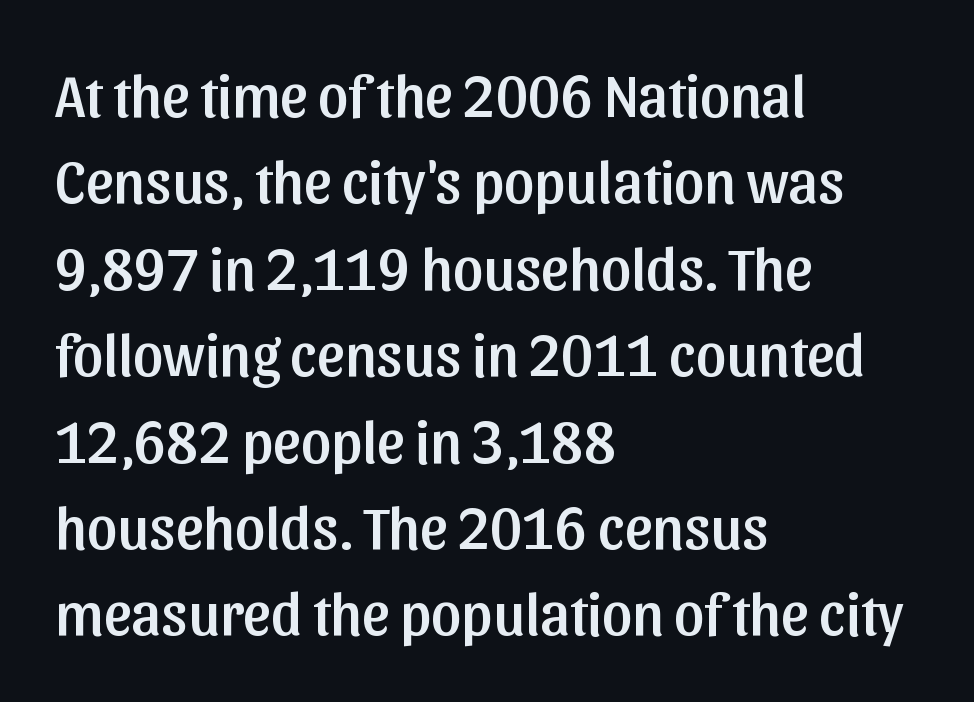
Think of a printed novel: that variable character pitch is what you see here. Nobody drew a line under any word here. Serif or sans? Sans — the stroke terminals are bare. The lines in this sample share a left origin and differ only in where they stop.
